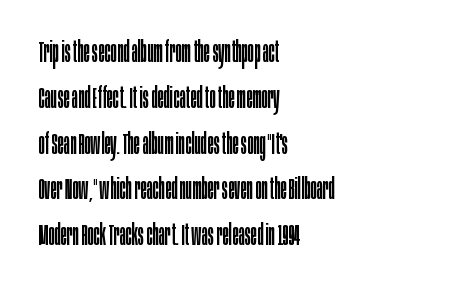
{"serif": "no", "italic": "no", "bold": "no", "weight": "regular", "width": "condensed", "stroke_contrast": "low", "x_height": "large", "monospaced": "no", "underline": "no", "align": "left", "line_spacing": "normal", "line_spacing_ratio": 1.58, "letter_spacing": "normal", "letter_spacing_em": 0.0, "glyph_px": 29}
